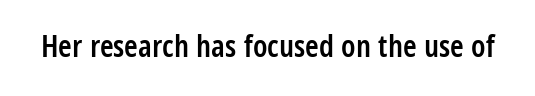
{"serif": "no", "italic": "no", "bold": "semi", "weight": "semibold", "width": "condensed", "stroke_contrast": "low", "x_height": "large", "monospaced": "no", "underline": "no", "letter_spacing": "normal", "letter_spacing_em": 0.0, "glyph_px": 31}
